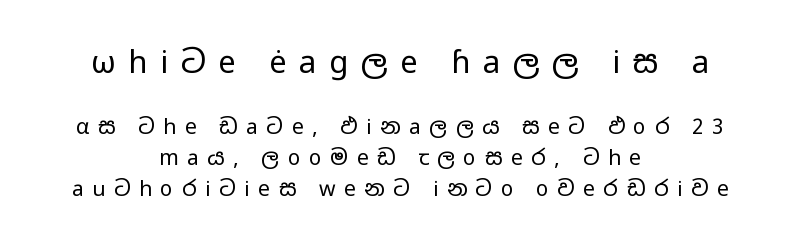
Q: Is the text bold? A: No.
Q: Is the text italic (slanted)? A: No, it is upright.
Q: Is the typeface a serif or a sans-serif typeface? A: Sans-serif.
Q: Is the text underlined? A: No.
Q: How is the paragraph aligned? A: Centered.
Q: Is the spacing between letters normal or unusually wide? A: Unusually wide.
Q: Is the spacing between lines tight, normal or loose? A: Normal.
Q: Which block of text is set in a larger size, the first (top) or the second (bottom)? A: The first (top) one.
Q: Width (condensed, normal, or wide)? A: Wide.
Q: Stroke contrast? A: Low.
Q: x-height? A: Medium.
Q: Monospaced? A: No.
